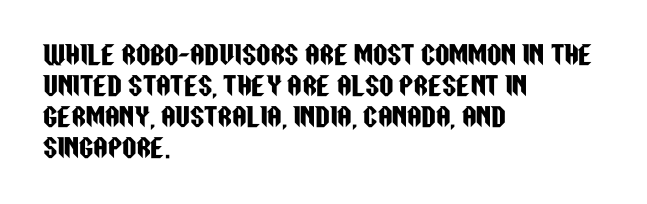
The image shows 25 px text type, upright; set left-aligned, line spacing 1.24x, normal letter spacing, not underlined.
